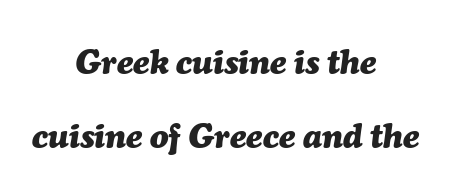
The image shows 34 px heavy type, italic (leaning right); set centered, loose line spacing (2.18x), normal letter spacing, not underlined; medium stroke contrast and a medium x-height.
